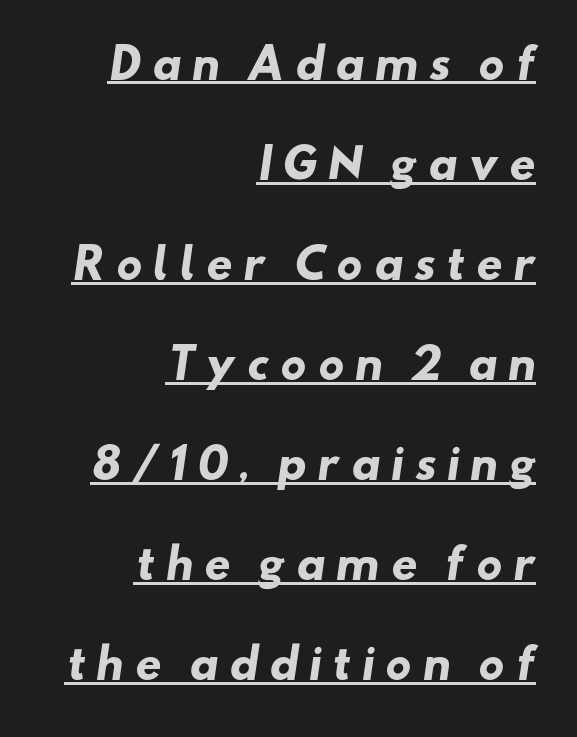
The image shows 41 px heavy, wide sans-serif type; set right-aligned, loose line spacing (2.44x), unusually wide letter spacing (+0.24 em), underlined; low stroke contrast and a small x-height.
